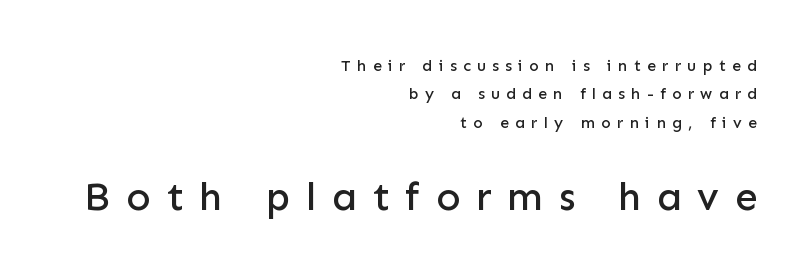
{"serif": "no", "italic": "no", "width": "normal", "stroke_contrast": "low", "x_height": "medium", "monospaced": "no", "underline": "no", "align": "right", "line_spacing_ratio": 1.77, "letter_spacing": "wide", "letter_spacing_em": 0.39, "larger_block": "second", "size_ratio": 2.5, "glyph_px": 40}
